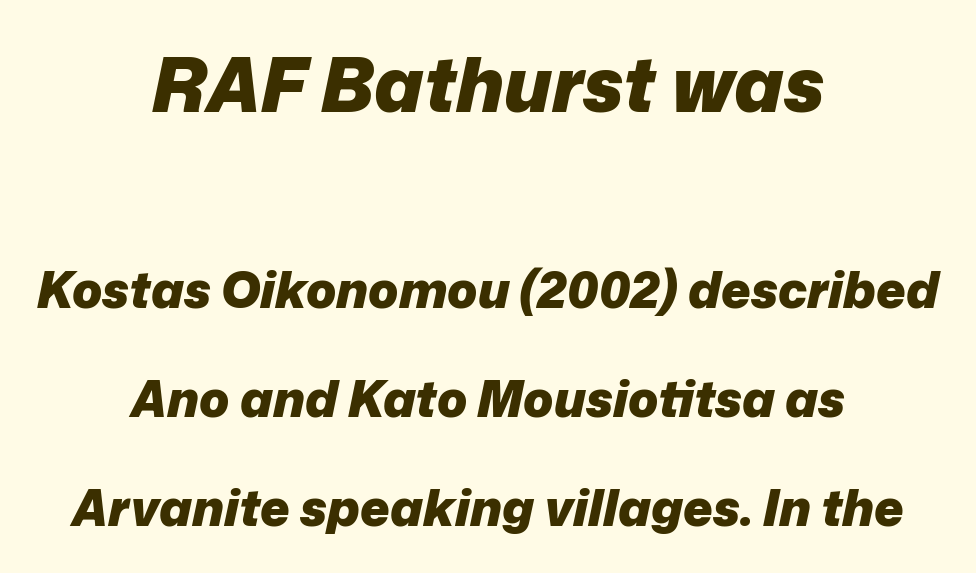
The image shows 75 px heavy type, italic (leaning right); set centered, loose line spacing (2.18x), normal letter spacing, not underlined; the first (top) block is 1.5x larger; low stroke contrast and a medium x-height.
